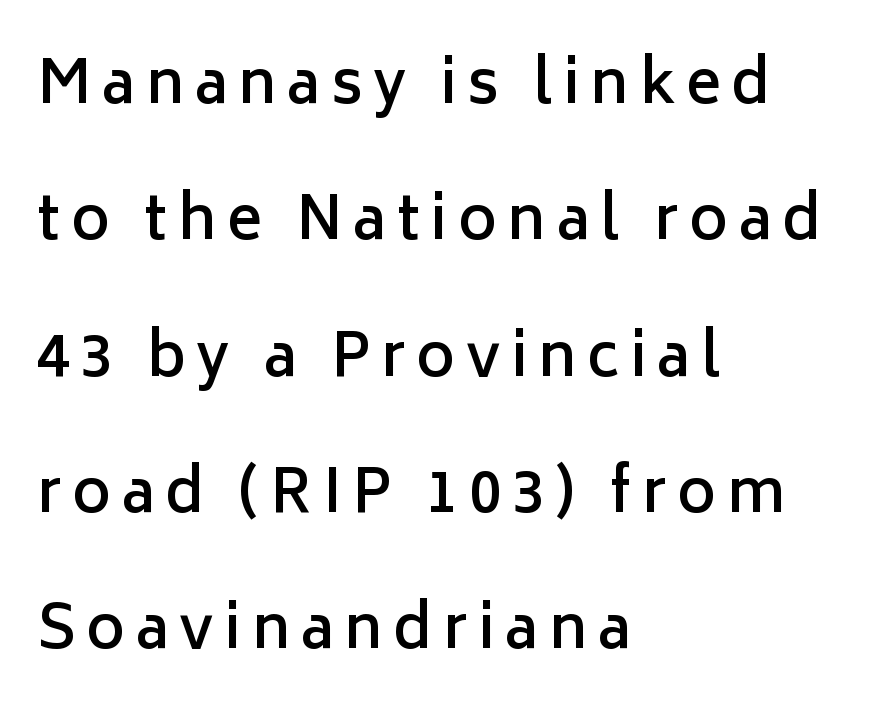
The image shows 59 px semibold sans-serif type, upright; set left-aligned, loose line spacing (2.31x), not underlined; low stroke contrast and a medium x-height.
